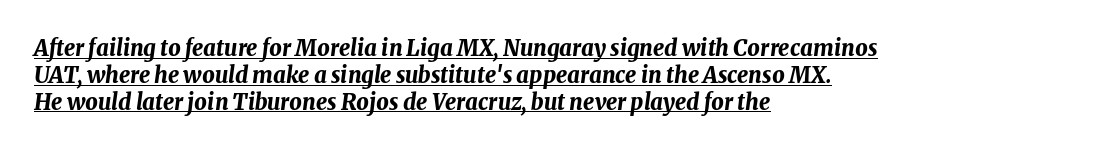
Q: Is the text bold? A: Yes.
Q: Is the text italic (slanted)? A: Yes, it leans right by about 8 degrees.
Q: Is the text underlined? A: Yes.
Q: How is the paragraph aligned? A: Left-aligned.
Q: Is the spacing between letters normal or unusually wide? A: Normal.
